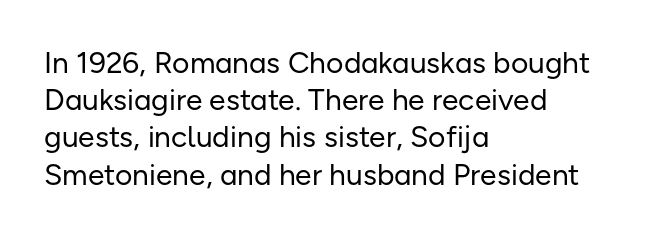
{"serif": "no", "italic": "no", "bold": "no", "weight": "regular", "width": "normal", "stroke_contrast": "low", "x_height": "medium", "monospaced": "no", "underline": "no", "align": "left", "line_spacing_ratio": 1.24, "letter_spacing": "normal", "letter_spacing_em": 0.0, "glyph_px": 30}
